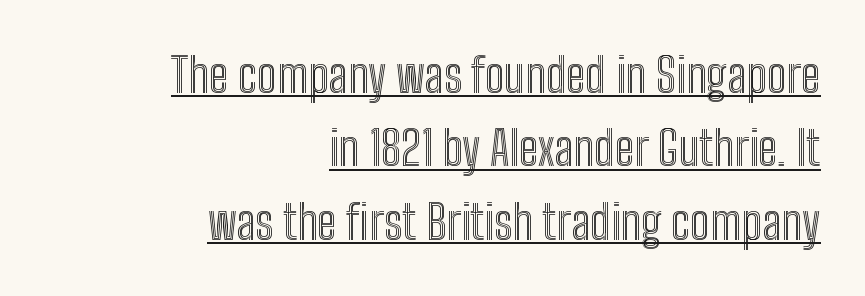
The image shows 48 px condensed type, upright; set right-aligned, normal line spacing (1.53x), normal letter spacing, underlined; a medium x-height.
